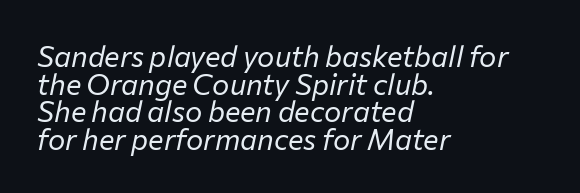
Q: Is the text bold? A: No.
Q: Is the text italic (slanted)? A: Yes, it leans right by about 12 degrees.
Q: Is the text underlined? A: No.
Q: How is the paragraph aligned? A: Left-aligned.
Q: Is the spacing between letters normal or unusually wide? A: Normal.
Q: Is the spacing between lines tight, normal or loose? A: Tight.
Q: Width (condensed, normal, or wide)? A: Normal.
Q: Stroke contrast? A: Low.
Q: x-height? A: Medium.
Q: Monospaced? A: No.
